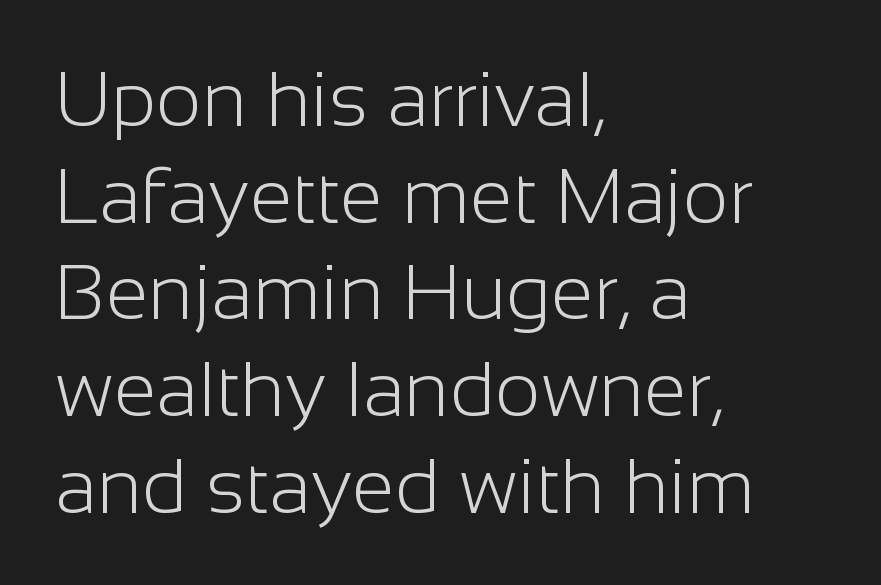
The letters advance in unequal steps, a hallmark of proportional type. The font's upright variant was chosen for this text. Letter spacing: default. The typesetting does not lean heavy: it is not bold. Compared with a centered layout, this one pins lines to the left instead.
